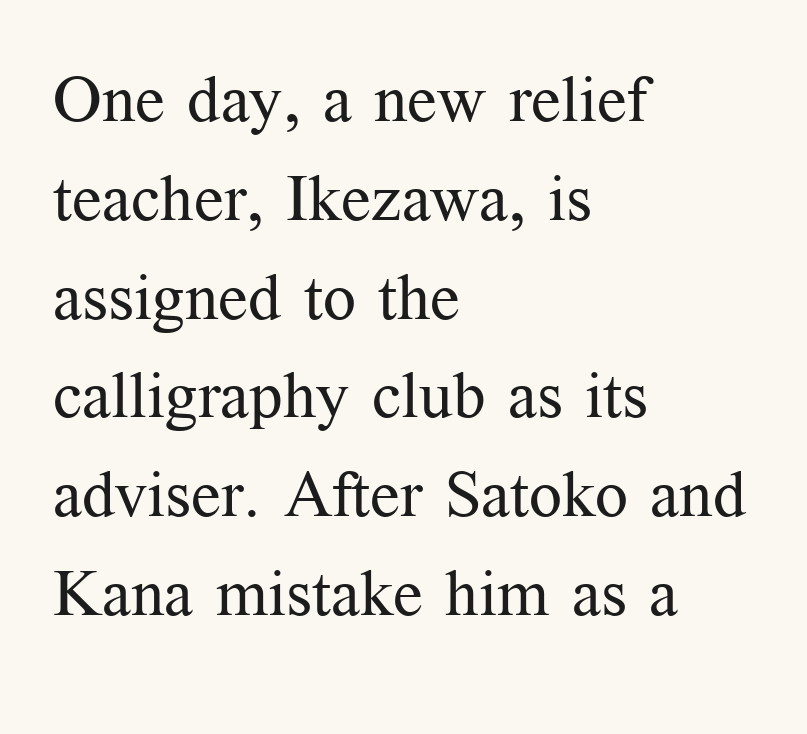
{"serif": "yes", "italic": "no", "bold": "no", "weight": "regular", "width": "normal", "stroke_contrast": "medium", "x_height": "medium", "monospaced": "no", "underline": "no", "align": "left", "line_spacing": "normal", "line_spacing_ratio": 1.52, "letter_spacing": "normal", "letter_spacing_em": 0.0, "glyph_px": 65}
